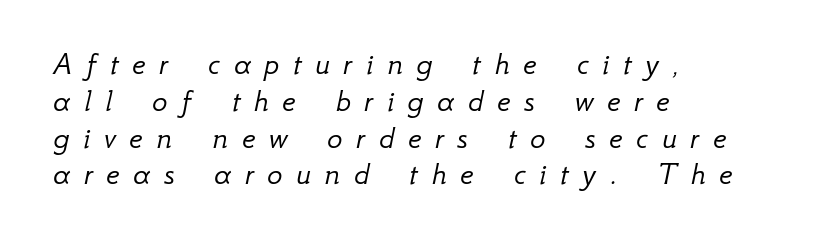
{"italic": "yes", "lean": "right", "slant_degrees": 12, "bold": "no", "weight": "light", "width": "normal", "stroke_contrast": "low", "x_height": "small", "monospaced": "no", "underline": "no", "align": "left", "line_spacing": "tight", "line_spacing_ratio": 1.15, "letter_spacing": "wide", "letter_spacing_em": 0.43, "glyph_px": 32}
